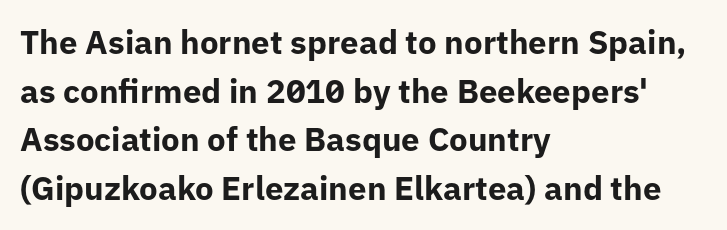
{"serif": "no", "italic": "no", "bold": "yes", "weight": "bold", "width": "normal", "stroke_contrast": "low", "x_height": "medium", "monospaced": "no", "underline": "no", "align": "left", "line_spacing": "normal", "line_spacing_ratio": 1.47, "letter_spacing": "normal", "letter_spacing_em": 0.0, "glyph_px": 33}
